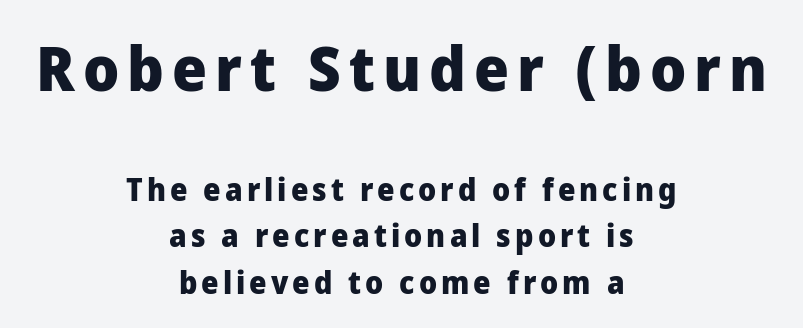
Q: Is the text bold? A: Yes.
Q: Is the text italic (slanted)? A: No, it is upright.
Q: Is the typeface a serif or a sans-serif typeface? A: Sans-serif.
Q: Is the text underlined? A: No.
Q: How is the paragraph aligned? A: Centered.
Q: Is the spacing between lines tight, normal or loose? A: Normal.
Q: Which block of text is set in a larger size, the first (top) or the second (bottom)? A: The first (top) one.
Q: Width (condensed, normal, or wide)? A: Normal.
Q: Stroke contrast? A: Low.
Q: x-height? A: Medium.
Q: Monospaced? A: No.
